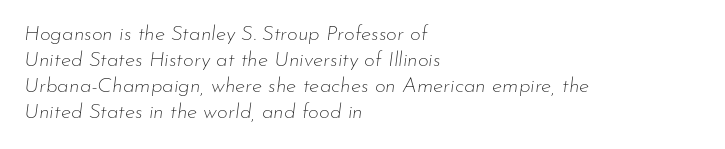
The image shows 21 px text type, italic (leaning right); set left-aligned, line spacing 1.24x, normal letter spacing, not underlined.
